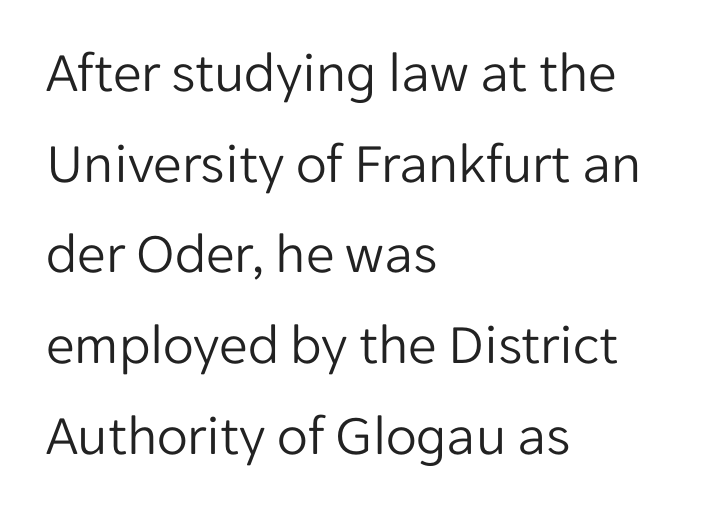
The image shows 57 px light sans-serif type, upright; set left-aligned, normal line spacing (1.59x), normal letter spacing, not underlined; low stroke contrast and a medium x-height.
